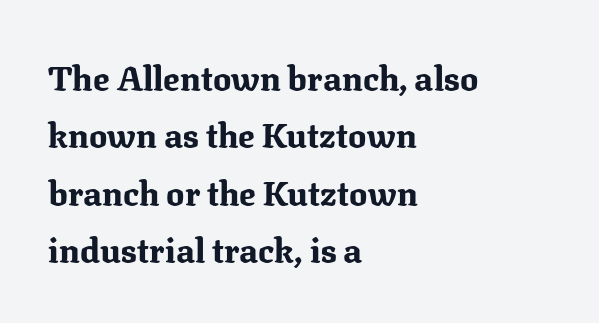
These lines are composed in type with serifs. This sample is left-justified, so line endings fall wherever the words run out. You can tell it's not italic because the verticals are truly vertical. Proportional: the letters do not fall into vertical columns.
